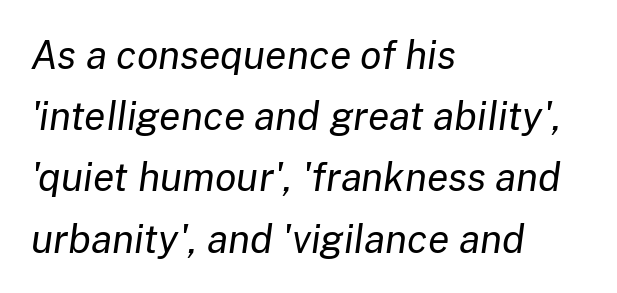
{"italic": "yes", "lean": "right", "slant_degrees": 8, "bold": "no", "weight": "regular", "width": "normal", "stroke_contrast": "low", "x_height": "medium", "monospaced": "no", "underline": "no", "align": "left", "line_spacing": "normal", "line_spacing_ratio": 1.57, "letter_spacing": "normal", "letter_spacing_em": 0.0, "glyph_px": 39}
